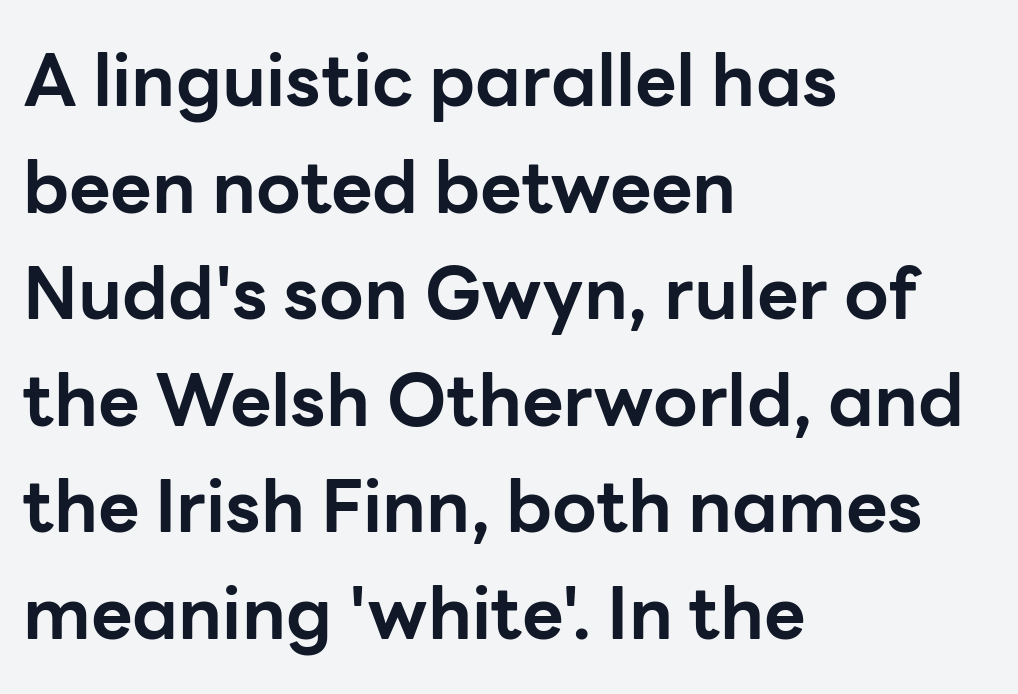
Q: Is the text bold? A: Yes.
Q: Is the text italic (slanted)? A: No, it is upright.
Q: Is the typeface a serif or a sans-serif typeface? A: Sans-serif.
Q: Is the text underlined? A: No.
Q: How is the paragraph aligned? A: Left-aligned.
Q: Is the spacing between letters normal or unusually wide? A: Normal.
Q: Is the spacing between lines tight, normal or loose? A: Normal.
Q: Width (condensed, normal, or wide)? A: Normal.
Q: Stroke contrast? A: Low.
Q: x-height? A: Medium.
Q: Monospaced? A: No.
